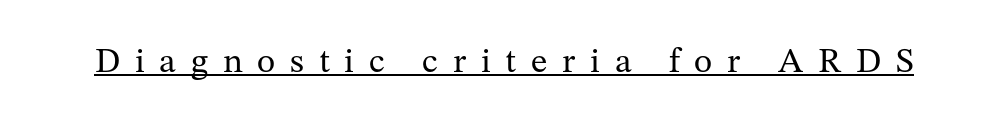
Q: Is the text bold? A: No.
Q: Is the text italic (slanted)? A: No, it is upright.
Q: Is the typeface a serif or a sans-serif typeface? A: Serif.
Q: Is the text underlined? A: Yes.
Q: Is the spacing between letters normal or unusually wide? A: Unusually wide.
Q: Width (condensed, normal, or wide)? A: Normal.
Q: Stroke contrast? A: Medium.
Q: x-height? A: Medium.
Q: Monospaced? A: No.
